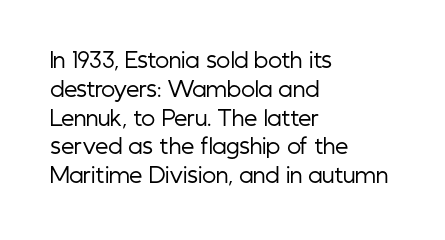
The image shows 21 px text type, upright; set left-aligned, normal line spacing (1.37x), normal letter spacing, not underlined.
